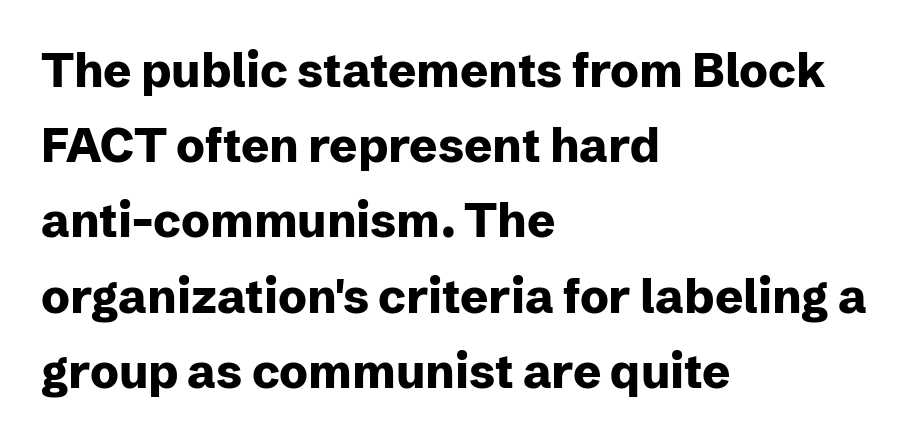
The image shows 47 px heavy sans-serif type, upright; set left-aligned, normal line spacing (1.6x), normal letter spacing, not underlined; low stroke contrast and a medium x-height.
